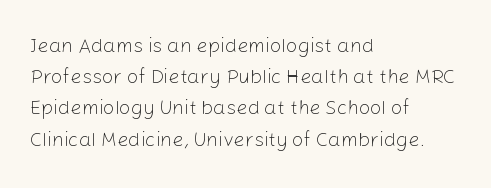
Between one letter and the next there's only the usual sliver of space. Letters rest on an invisible, unmarked baseline. Does the copy run flush right? No — it runs flush left. Nothing heavy about these letters — not bold at all.
